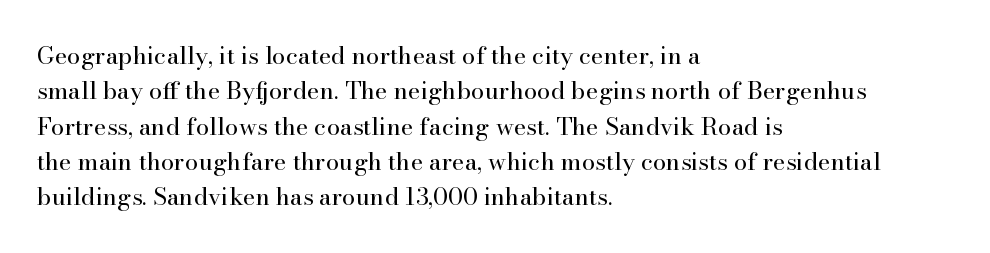
Tracking value appears to be zero — textbook default spacing. Posture: straight, roman, zero tilt. Leftover space on each line is placed entirely after the last word. This is not heavy type; no bold has been used.
